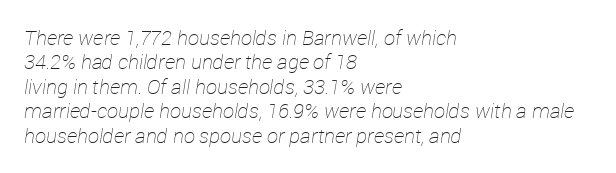
Stroke thickness stays within the range of a standard reading face or lighter. There's an unmistakable incline to the writing here. Spacing between characters is what you'd get straight out of the box. The rag falls on the right side of this text block. Descender tails drop into unmarked territory.
